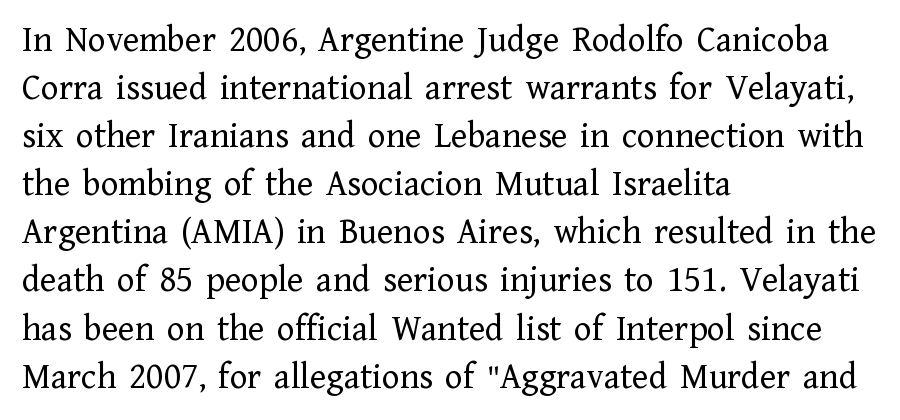
Q: Is the text bold? A: No.
Q: Is the text italic (slanted)? A: No, it is upright.
Q: Is the typeface a serif or a sans-serif typeface? A: Serif.
Q: Is the text underlined? A: No.
Q: How is the paragraph aligned? A: Left-aligned.
Q: Is the spacing between letters normal or unusually wide? A: Normal.
Q: Is the spacing between lines tight, normal or loose? A: Normal.
Q: Width (condensed, normal, or wide)? A: Normal.
Q: Stroke contrast? A: Low.
Q: x-height? A: Medium.
Q: Monospaced? A: No.
